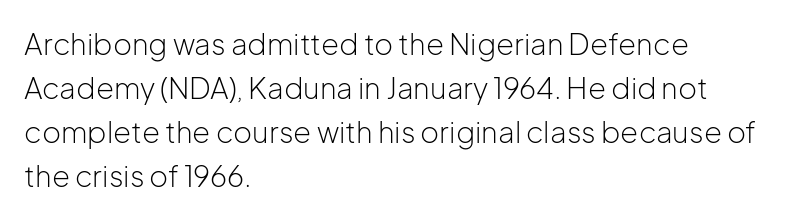
This sample has the flowing, uneven cadence of proportional lettering. Rule under the text: the space is simply empty. Unbolded letterforms with no extra heft. Whoever set this chose a conventional vertical rhythm. The rendering keeps characters at their native spacing. Do the letters lean? They stand straight.
